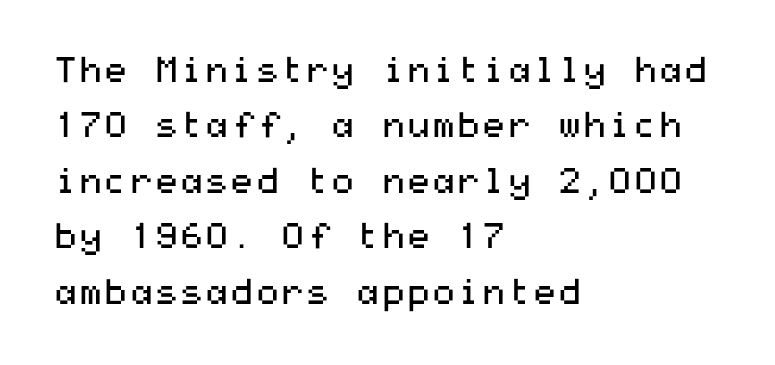
Q: Is the text bold? A: No.
Q: Is the text italic (slanted)? A: No, it is upright.
Q: Is the typeface a serif or a sans-serif typeface? A: Sans-serif.
Q: Is the text underlined? A: No.
Q: How is the paragraph aligned? A: Left-aligned.
Q: Is the spacing between letters normal or unusually wide? A: Normal.
Q: Is the spacing between lines tight, normal or loose? A: Normal.
Q: Width (condensed, normal, or wide)? A: Wide.
Q: Stroke contrast? A: Medium.
Q: x-height? A: Medium.
